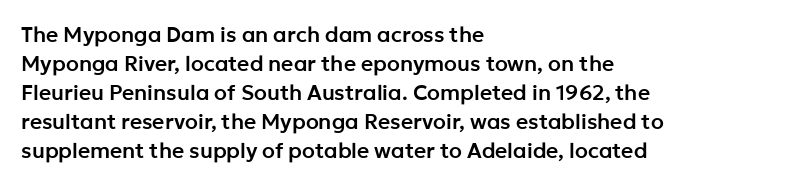
Does the leading feel generous? No, just average. Nobody touched the tracking dial on this one. This is the regular roman posture of the typeface. Visually the block forms a straight wall on the left and a jagged coastline on the right.
